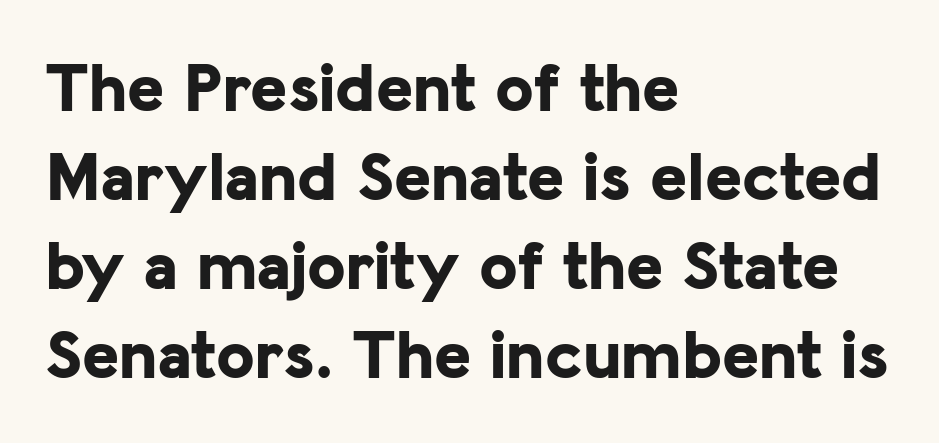
Q: Is the text bold? A: Yes.
Q: Is the text italic (slanted)? A: No, it is upright.
Q: Is the typeface a serif or a sans-serif typeface? A: Sans-serif.
Q: Is the text underlined? A: No.
Q: How is the paragraph aligned? A: Left-aligned.
Q: Is the spacing between letters normal or unusually wide? A: Normal.
Q: Is the spacing between lines tight, normal or loose? A: Normal.
Q: Width (condensed, normal, or wide)? A: Normal.
Q: Stroke contrast? A: Low.
Q: x-height? A: Medium.
Q: Monospaced? A: No.
